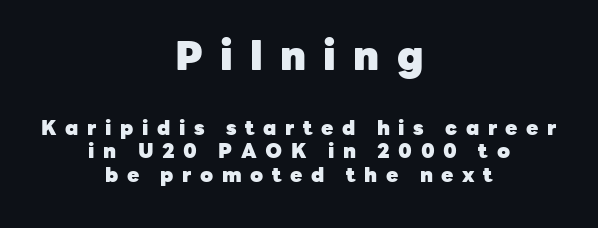
Look at the tracking — it's clearly loosened, letters drifting apart. Spacing verdict: proportional, widths tailored to each character. The glyphs have the mass of a bold cut. The compositor balanced each line on the midline. Quick note: underline off. Typesetter's note — upper block bumped up in size, lower block left smaller.
